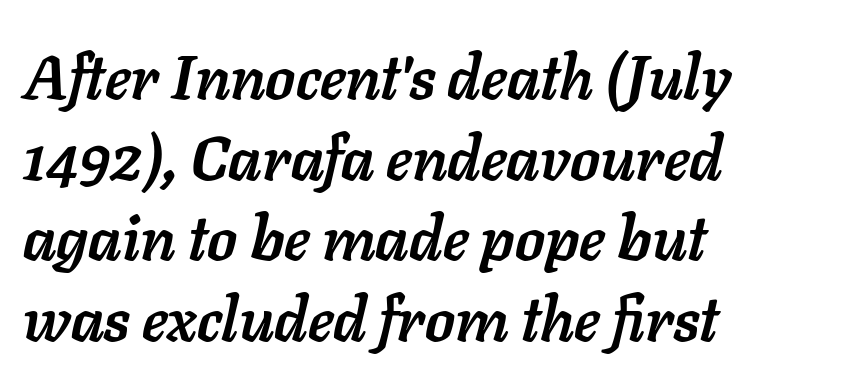
The image shows 61 px semibold type, italic (leaning right); set left-aligned, normal line spacing (1.32x), normal letter spacing, not underlined; low stroke contrast and a medium x-height.
